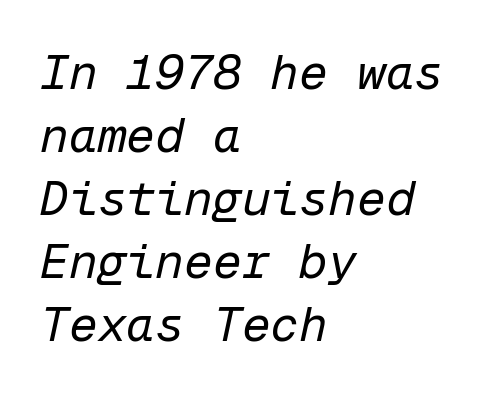
The image shows 48 px regular-weight type, italic (leaning right), monospaced; set left-aligned, normal line spacing (1.31x), normal letter spacing, not underlined; low stroke contrast and a medium x-height.
